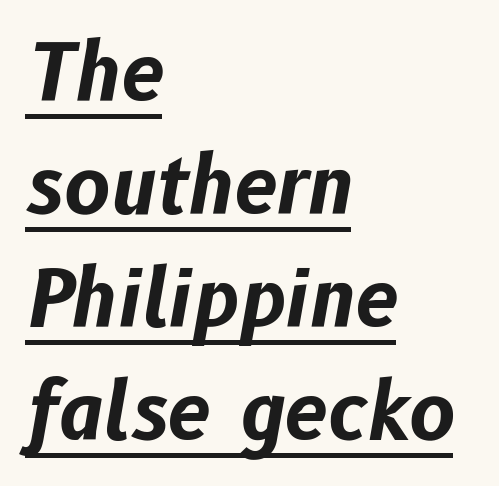
{"italic": "yes", "lean": "right", "slant_degrees": 10, "bold": "yes", "weight": "bold", "width": "normal", "stroke_contrast": "low", "x_height": "medium", "monospaced": "no", "underline": "yes", "align": "left", "line_spacing": "normal", "line_spacing_ratio": 1.45, "letter_spacing": "normal", "letter_spacing_em": 0.0, "glyph_px": 78}
